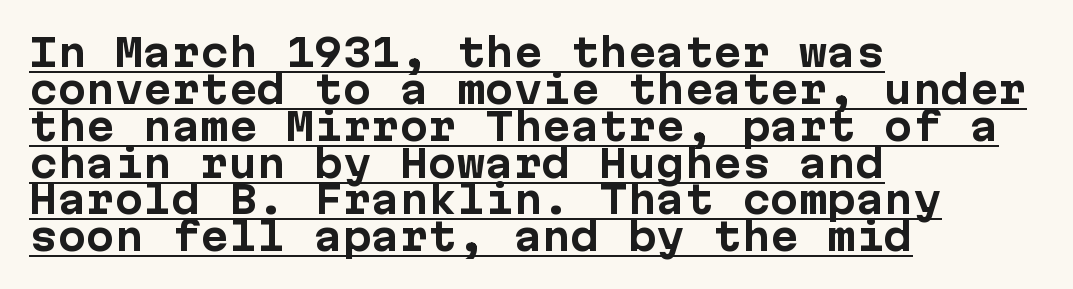
The image shows 38 px bold sans-serif type, upright, monospaced; set left-aligned, tight line spacing (0.97x), normal letter spacing, underlined; low stroke contrast and a medium x-height.
